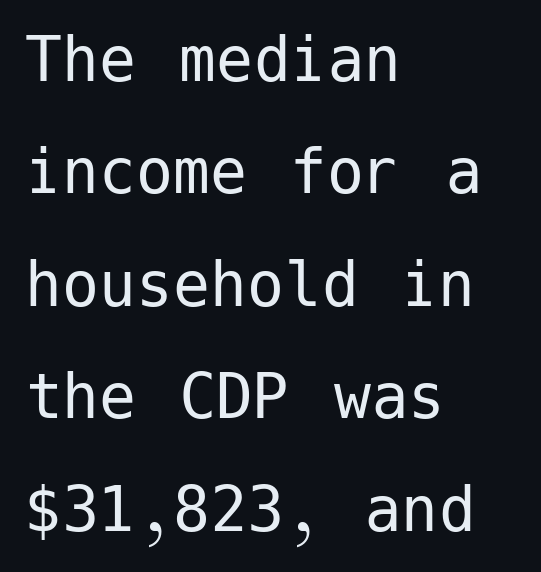
The axis of the letterforms is exactly vertical. Weight: not bold — regular or lighter. Leading matches the norm, producing a regular column. The designer went with a sans here, leaving each stem footless. The space directly below the letters is spotless.
